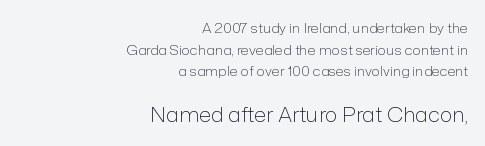
Q: Is the text bold? A: No.
Q: Is the text italic (slanted)? A: No, it is upright.
Q: Is the text underlined? A: No.
Q: How is the paragraph aligned? A: Right-aligned.
Q: Is the spacing between letters normal or unusually wide? A: Normal.
Q: Is the spacing between lines tight, normal or loose? A: Normal.
Q: Which block of text is set in a larger size, the first (top) or the second (bottom)? A: The second (bottom) one.
